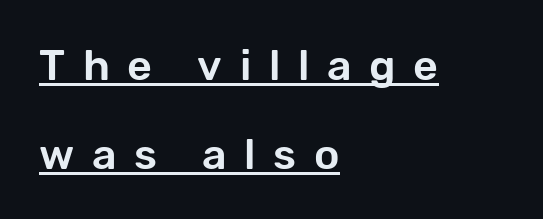
The image shows 43 px sans-serif type, upright; set left-aligned, loose line spacing (2.06x), unusually wide letter spacing (+0.41 em), underlined; low stroke contrast and a medium x-height.
